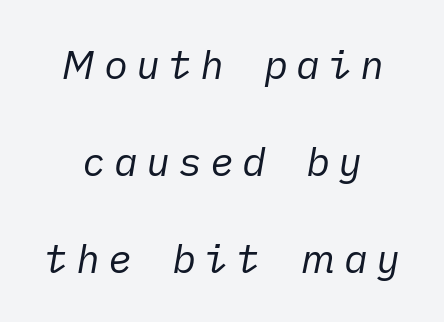
The image shows 40 px regular-weight type, italic (leaning right); set centered, loose line spacing (2.42x), unusually wide letter spacing (+0.2 em), not underlined; low stroke contrast and a medium x-height.
